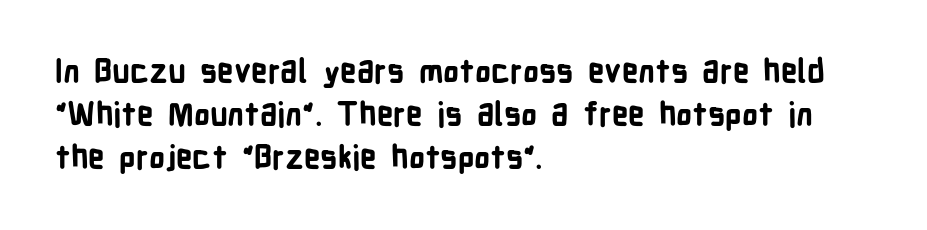
The image shows 32 px bold, condensed sans-serif type, upright; set left-aligned, normal line spacing (1.35x), normal letter spacing, not underlined; low stroke contrast and a medium x-height.
